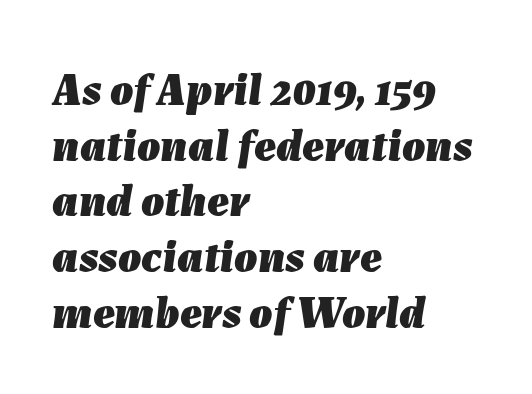
Q: Is the text bold? A: Yes.
Q: Is the text italic (slanted)? A: Yes, it leans right by about 7 degrees.
Q: Is the text underlined? A: No.
Q: How is the paragraph aligned? A: Left-aligned.
Q: Is the spacing between letters normal or unusually wide? A: Normal.
Q: Width (condensed, normal, or wide)? A: Normal.
Q: Stroke contrast? A: Low.
Q: x-height? A: Medium.
Q: Monospaced? A: No.
